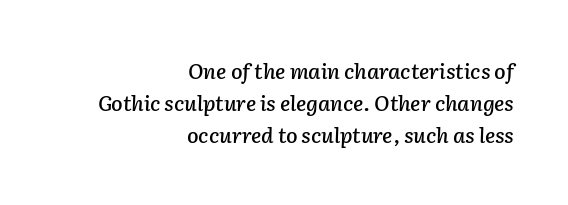
The lettering tilts uniformly, giving the passage an italic look. The ragged edge is on the left, which tells us the setting is flush right. Quick note: underline off. The gaps between neighbouring characters are ordinary and unremarkable. The rows are spaced the way most documents space them.
